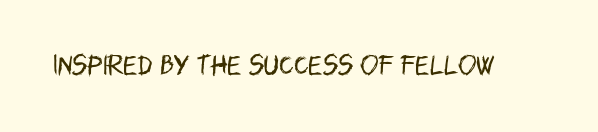
Q: Is the text bold? A: No.
Q: Is the text italic (slanted)? A: No, it is upright.
Q: Is the text underlined? A: No.
Q: Is the spacing between letters normal or unusually wide? A: Normal.
